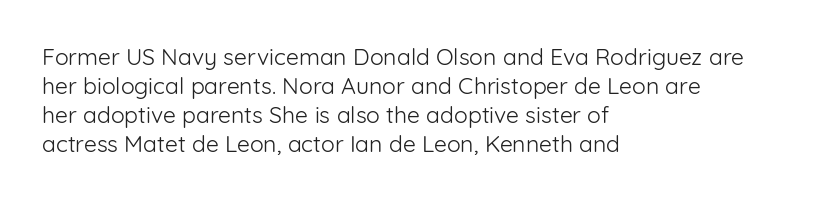
Q: Is the text bold? A: No.
Q: Is the text italic (slanted)? A: No, it is upright.
Q: Is the text underlined? A: No.
Q: How is the paragraph aligned? A: Left-aligned.
Q: Is the spacing between letters normal or unusually wide? A: Normal.
Q: Is the spacing between lines tight, normal or loose? A: Normal.
